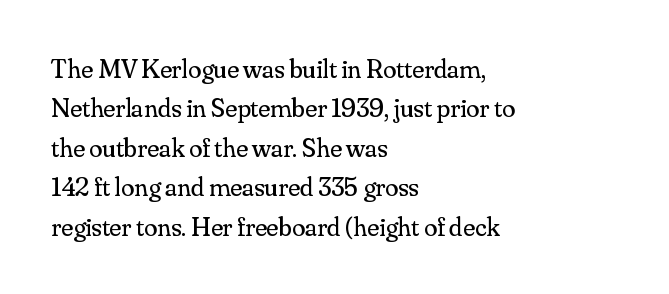
Quick note: not italic, upright. Is the stroke heavy? The answer is a plain regular-or-lighter. The setting favours the left margin, as ordinary paragraphs usually do. Has an underline been added? It has not. Tracking here is standard; glyphs follow each other at the usual distance. Line spacing here is normal.
